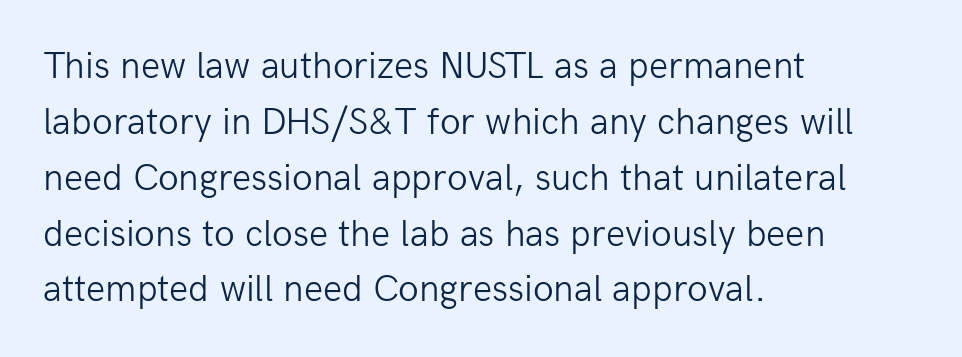
The image shows 38 px light sans-serif type, upright; set left-aligned, normal line spacing (1.47x), normal letter spacing, not underlined; low stroke contrast and a medium x-height.
